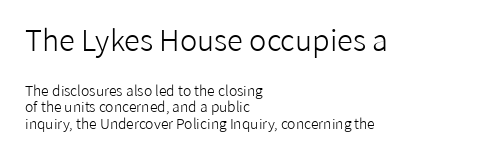
{"serif": "no", "italic": "no", "bold": "no", "weight": "light", "width": "normal", "stroke_contrast": "low", "x_height": "medium", "monospaced": "no", "underline": "no", "align": "left", "line_spacing_ratio": 1.19, "letter_spacing": "normal", "letter_spacing_em": 0.0, "larger_block": "first", "size_ratio": 2.07, "glyph_px": 29}
